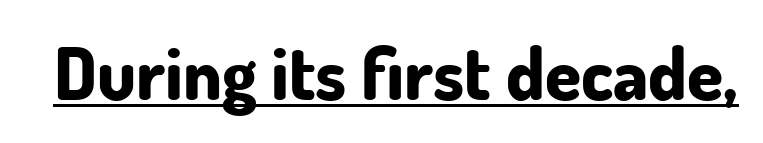
Q: Is the text bold? A: Yes.
Q: Is the text italic (slanted)? A: No, it is upright.
Q: Is the typeface a serif or a sans-serif typeface? A: Sans-serif.
Q: Is the text underlined? A: Yes.
Q: Is the spacing between letters normal or unusually wide? A: Normal.
Q: Width (condensed, normal, or wide)? A: Normal.
Q: Stroke contrast? A: Low.
Q: x-height? A: Small.
Q: Monospaced? A: No.
